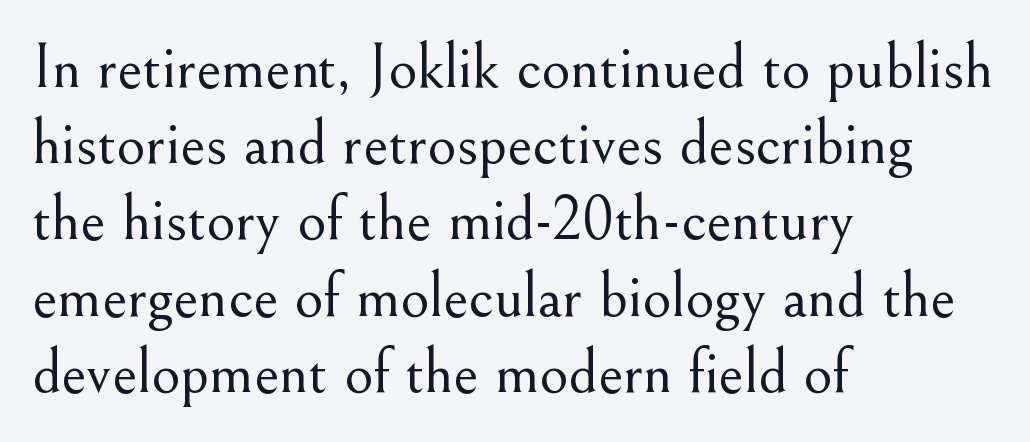
{"serif": "yes", "italic": "no", "bold": "no", "weight": "light", "width": "normal", "stroke_contrast": "medium", "x_height": "small", "monospaced": "no", "underline": "no", "align": "left", "line_spacing_ratio": 1.21, "letter_spacing": "normal", "letter_spacing_em": 0.0, "glyph_px": 63}
